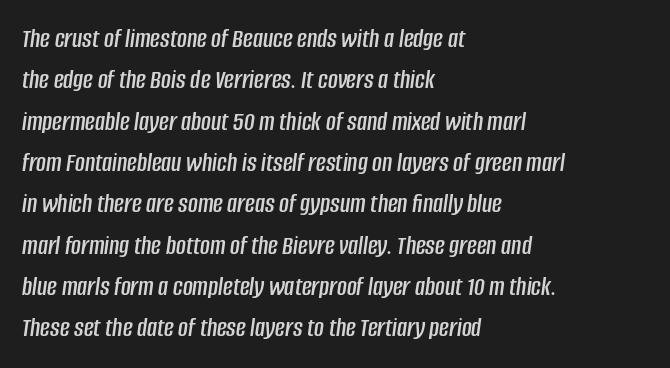
The image shows 27 px text type, italic (leaning right); set left-aligned, normal line spacing (1.53x), normal letter spacing, not underlined.
